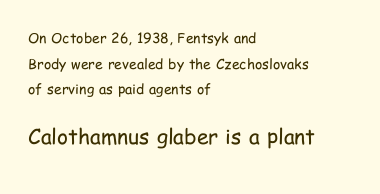
Posture: upright roman. The space beneath each line is pristine and unruled. Observe the ordinary spacing: letters are neighbours, not strangers. The typesetting does not lean heavy: it is not bold.
